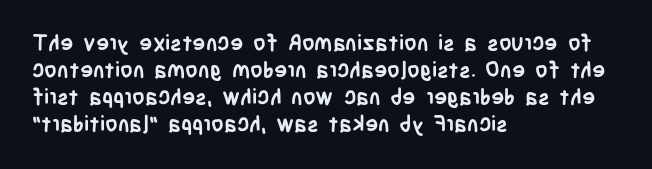
Q: Is the text bold? A: Yes.
Q: Is the text italic (slanted)? A: No, it is upright.
Q: Is the text underlined? A: No.
Q: How is the paragraph aligned? A: Left-aligned.
Q: Is the spacing between letters normal or unusually wide? A: Normal.
